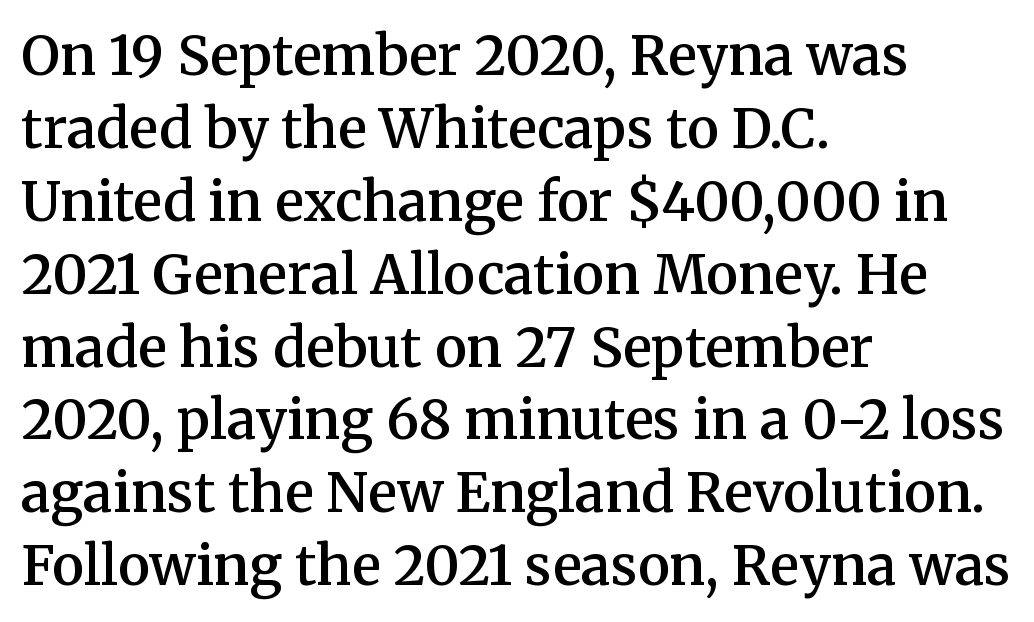
{"serif": "yes", "italic": "no", "bold": "semi", "weight": "semibold", "width": "normal", "stroke_contrast": "medium", "x_height": "medium", "monospaced": "no", "underline": "no", "align": "left", "line_spacing": "normal", "line_spacing_ratio": 1.35, "letter_spacing": "normal", "letter_spacing_em": 0.0, "glyph_px": 54}
